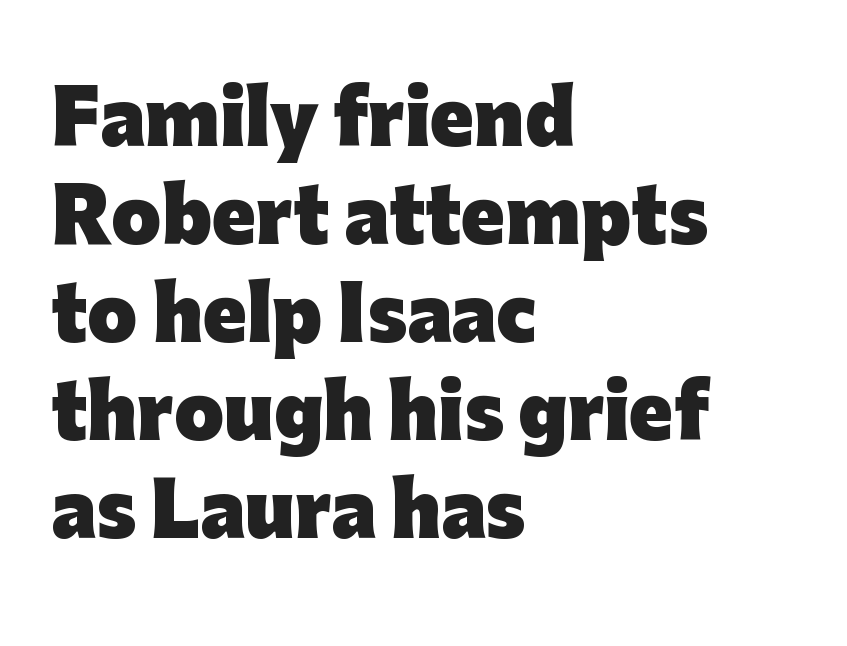
The image shows 72 px heavy sans-serif type, upright; set left-aligned, normal line spacing (1.36x), normal letter spacing, not underlined; low stroke contrast and a medium x-height.
